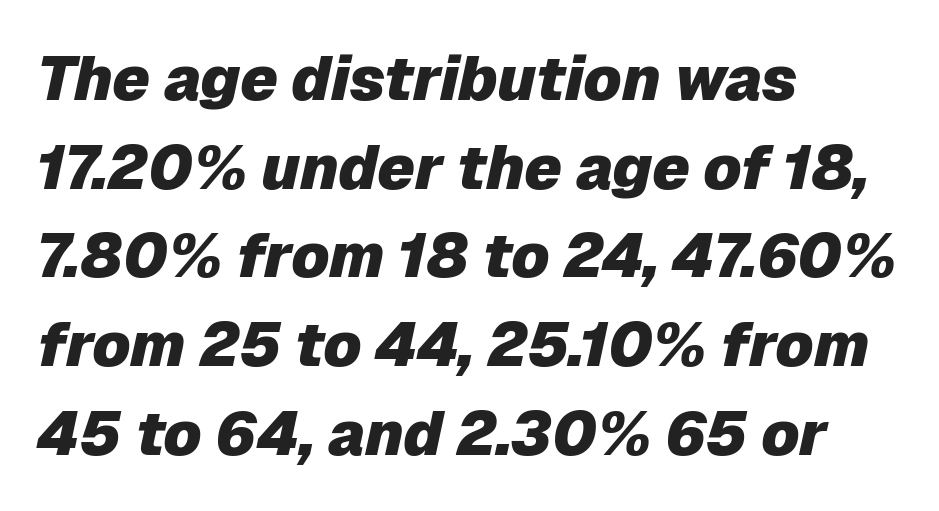
Weight check: bold — yes, fully. Here the designer chose a conventional face with non-uniform glyph widths. The string is rendered with underlining switched off. A typesetter would call this zero additional tracking. Interline gaps are of average width in this sample.
